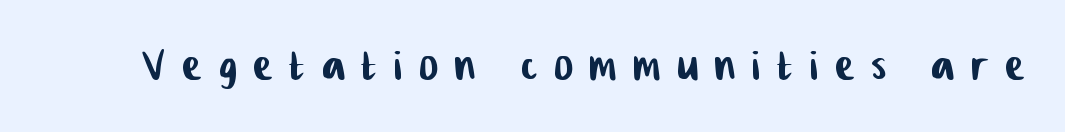
A clean baseline with only descenders dipping below it. In terms of letterspacing, this is a distinctly airy, spread setting. Looks like regular typesetting: each glyph gets only the width it needs. Typographically, this falls in the sans-serif category.
